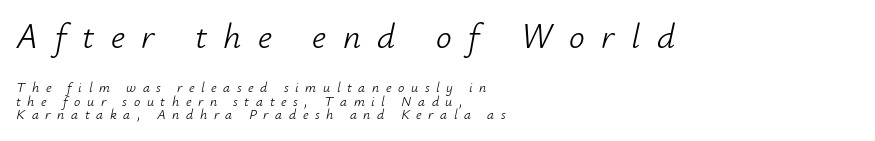
{"italic": "yes", "lean": "right", "slant_degrees": 12, "bold": "no", "weight": "light", "width": "normal", "stroke_contrast": "low", "x_height": "small", "monospaced": "no", "underline": "no", "align": "left", "line_spacing": "tight", "line_spacing_ratio": 0.99, "letter_spacing": "wide", "letter_spacing_em": 0.47, "larger_block": "first", "size_ratio": 2.5, "glyph_px": 35}
